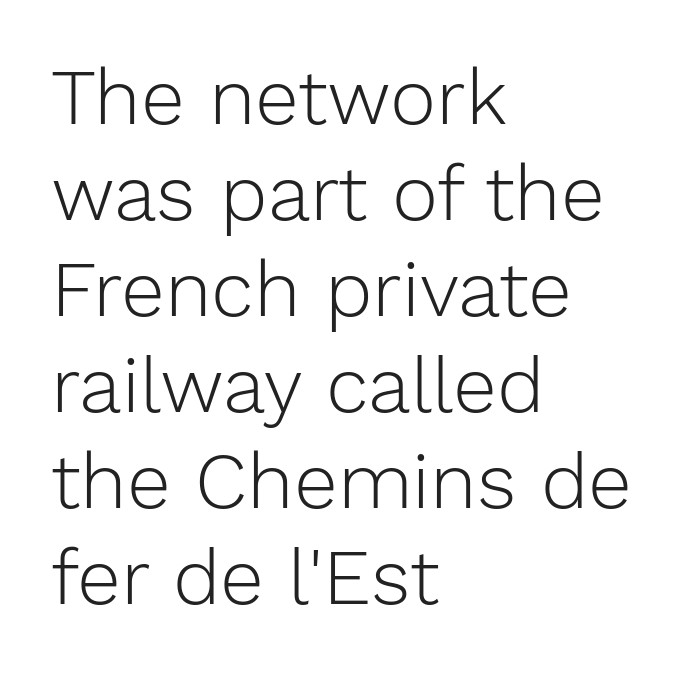
No chunkiness to these letters — they're not bold. Notice how the passage keeps a crisp vertical edge on the left only. This is roman type, the default non-slanted kind. Each row of text sits above clean, open space. The letters carry no serifs — their stems end cleanly without finishing strokes. The gaps between neighbouring characters are ordinary and unremarkable.
